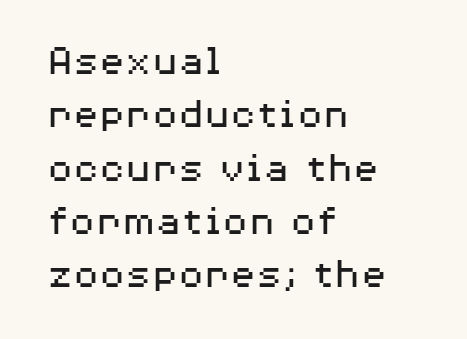
The image shows 43 px regular-weight, wide sans-serif type, upright; set left-aligned, line spacing 1.24x, normal letter spacing, not underlined; medium stroke contrast and a medium x-height.
